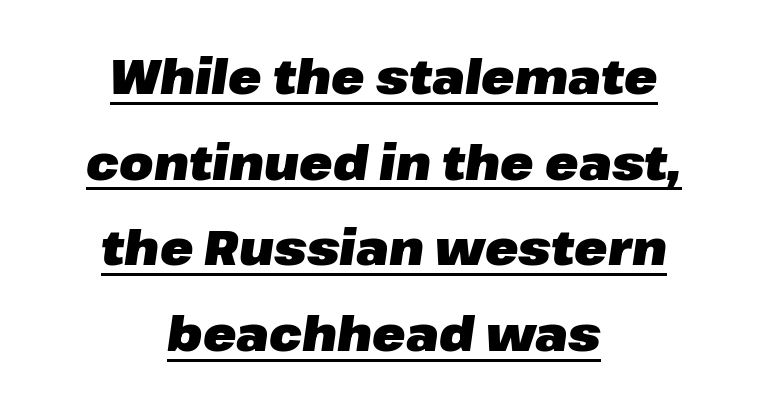
Designer's note — italics engaged. Looks like regular typesetting: each glyph gets only the width it needs. Short and long lines alike share a common midpoint. The face used here appears with an underline applied.
